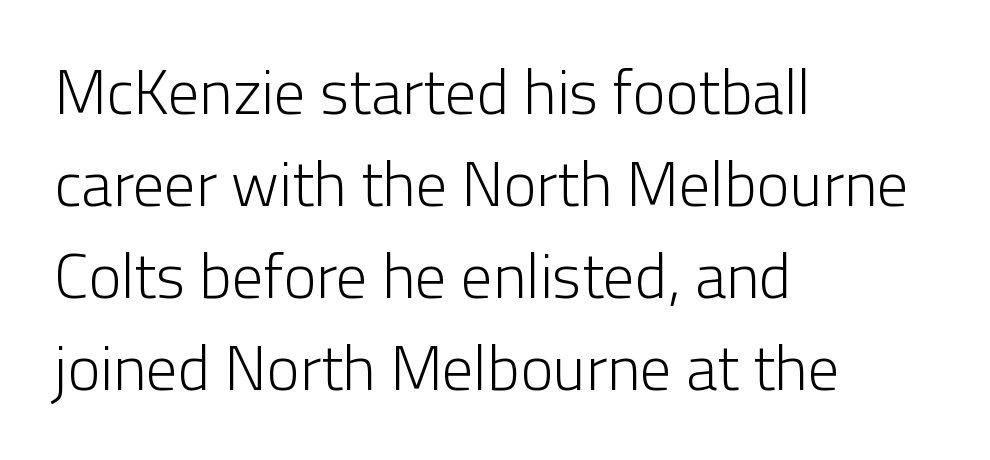
Q: Is the text bold? A: No.
Q: Is the text italic (slanted)? A: No, it is upright.
Q: Is the typeface a serif or a sans-serif typeface? A: Sans-serif.
Q: Is the text underlined? A: No.
Q: How is the paragraph aligned? A: Left-aligned.
Q: Is the spacing between letters normal or unusually wide? A: Normal.
Q: Is the spacing between lines tight, normal or loose? A: Normal.
Q: Width (condensed, normal, or wide)? A: Normal.
Q: Stroke contrast? A: Low.
Q: x-height? A: Medium.
Q: Monospaced? A: No.
